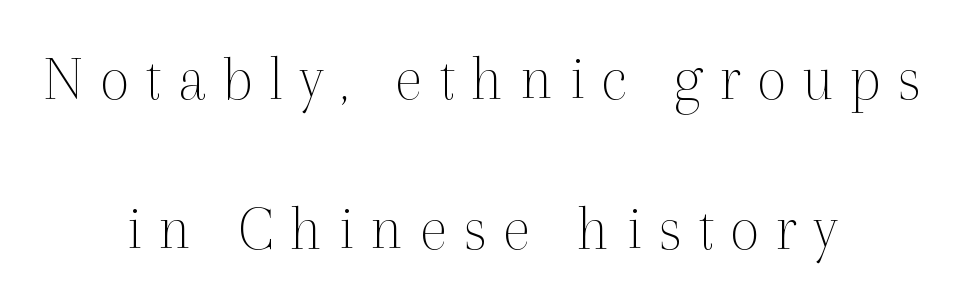
Each word looks stretched out because of the extra space between its letters. Posture: upright roman. Horizontal alignment here is central, giving a formal, balanced look. Leading: increased.
